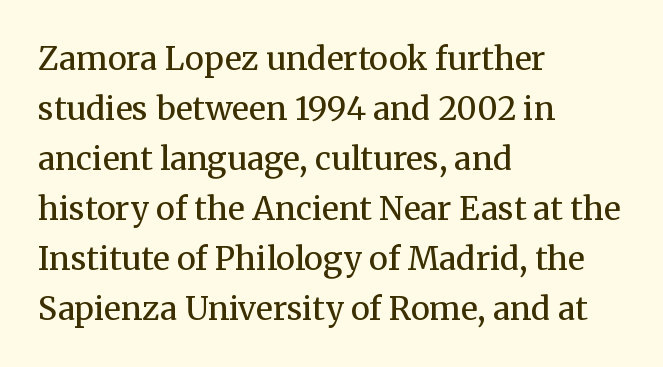
The gap between lines stays unmarked. How would I describe the line gaps? Plain and ordinary. Compared with a centered layout, this one pins lines to the left instead. What kind of face is this? One with serifs.
